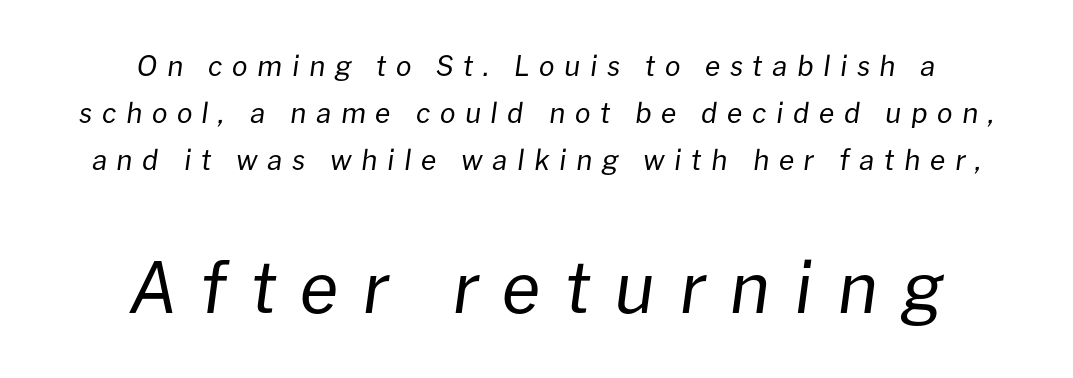
The passage shown has open, widely tracked lettering throughout. The rendering positions every line midway between the sides. Is this a fixed-width face? No — the glyphs have proportional, varying widths. The lower block of text is set noticeably larger than the block above it. Is the type slanted? Yes — the strokes lean at a clear angle.
